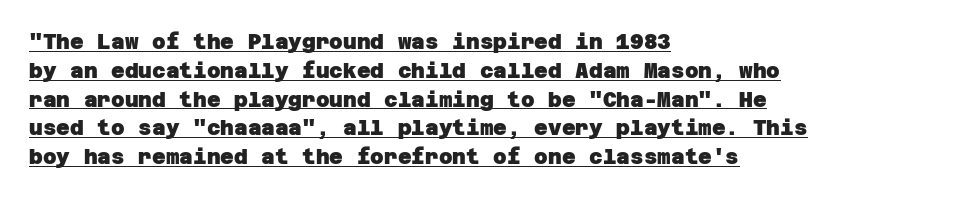
{"bold": "yes", "underline": "yes", "align": "left", "line_spacing": "normal", "line_spacing_ratio": 1.37, "letter_spacing": "normal", "letter_spacing_em": 0.0, "glyph_px": 21}
